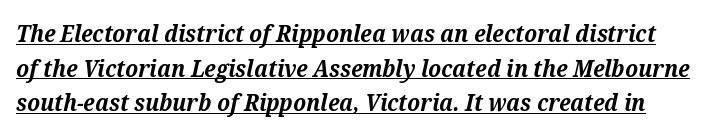
The image shows 24 px bold type, italic (leaning right); set normal line spacing (1.44x), normal letter spacing, underlined.
